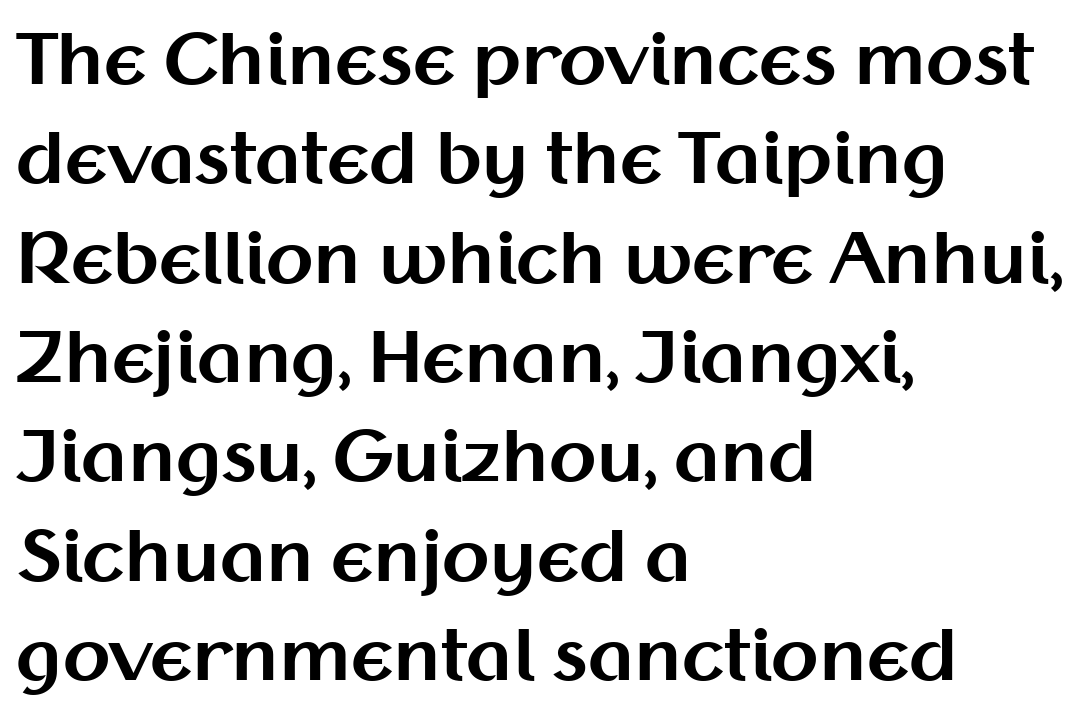
Is this a fixed-width face? No — the glyphs have proportional, varying widths. The strokes are fattened all the way to bold. The space directly below the letters is spotless. This rendering employs a face without finishing strokes, i.e., a sans-serif. The horizontal fit of the characters is conventional and even. Interline gaps are of average width in this sample.
